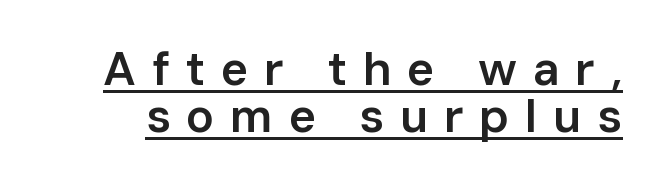
{"serif": "no", "italic": "no", "bold": "semi", "weight": "semibold", "width": "normal", "stroke_contrast": "low", "x_height": "medium", "monospaced": "no", "underline": "yes", "line_spacing": "tight", "line_spacing_ratio": 1.0, "letter_spacing": "wide", "letter_spacing_em": 0.33, "glyph_px": 47}
